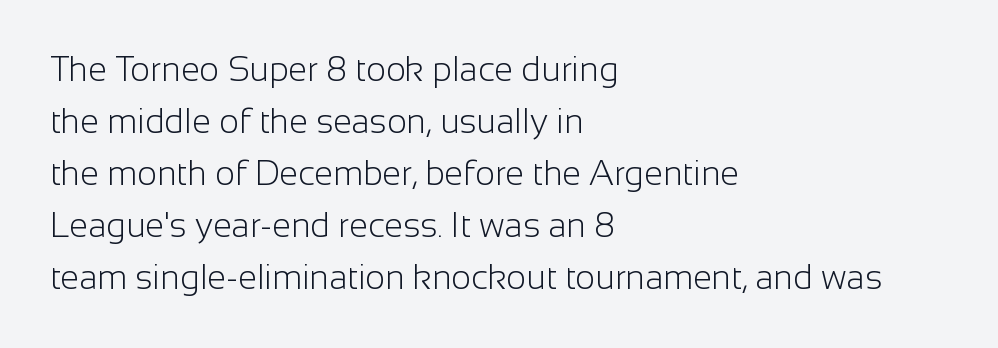
{"serif": "no", "italic": "no", "bold": "no", "weight": "light", "width": "normal", "stroke_contrast": "low", "x_height": "medium", "monospaced": "no", "underline": "no", "align": "left", "line_spacing": "normal", "line_spacing_ratio": 1.53, "letter_spacing": "normal", "letter_spacing_em": 0.0, "glyph_px": 34}
